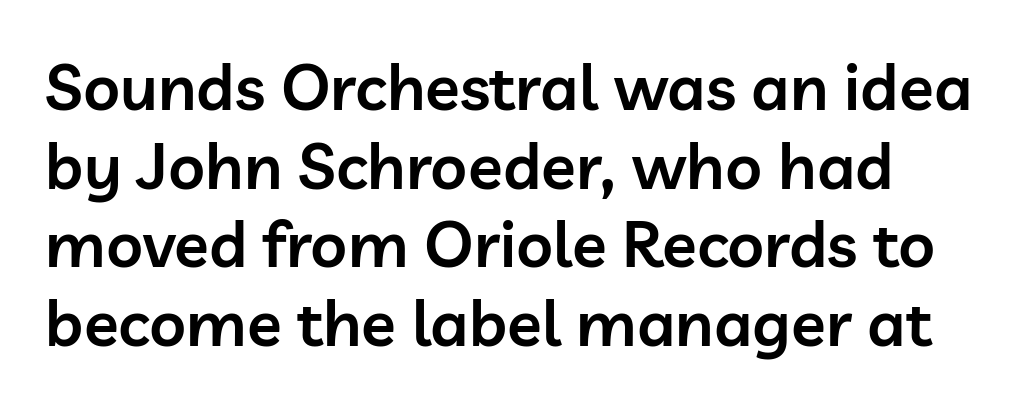
{"serif": "no", "italic": "no", "bold": "semi", "weight": "semibold", "width": "normal", "stroke_contrast": "low", "x_height": "medium", "monospaced": "no", "underline": "no", "align": "left", "line_spacing_ratio": 1.23, "letter_spacing": "normal", "letter_spacing_em": 0.0, "glyph_px": 64}
